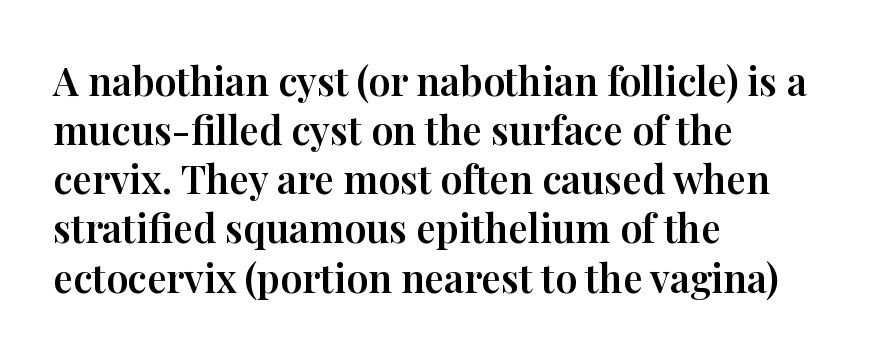
Q: Is the text italic (slanted)? A: No, it is upright.
Q: Is the typeface a serif or a sans-serif typeface? A: Serif.
Q: Is the text underlined? A: No.
Q: How is the paragraph aligned? A: Left-aligned.
Q: Is the spacing between letters normal or unusually wide? A: Normal.
Q: Is the spacing between lines tight, normal or loose? A: Normal.
Q: Width (condensed, normal, or wide)? A: Normal.
Q: Stroke contrast? A: High.
Q: x-height? A: Medium.
Q: Monospaced? A: No.
